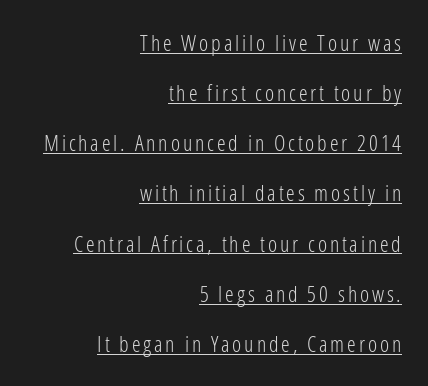
Q: Is the text bold? A: No.
Q: Is the text italic (slanted)? A: No, it is upright.
Q: Is the text underlined? A: Yes.
Q: How is the paragraph aligned? A: Right-aligned.
Q: Is the spacing between lines tight, normal or loose? A: Loose.
